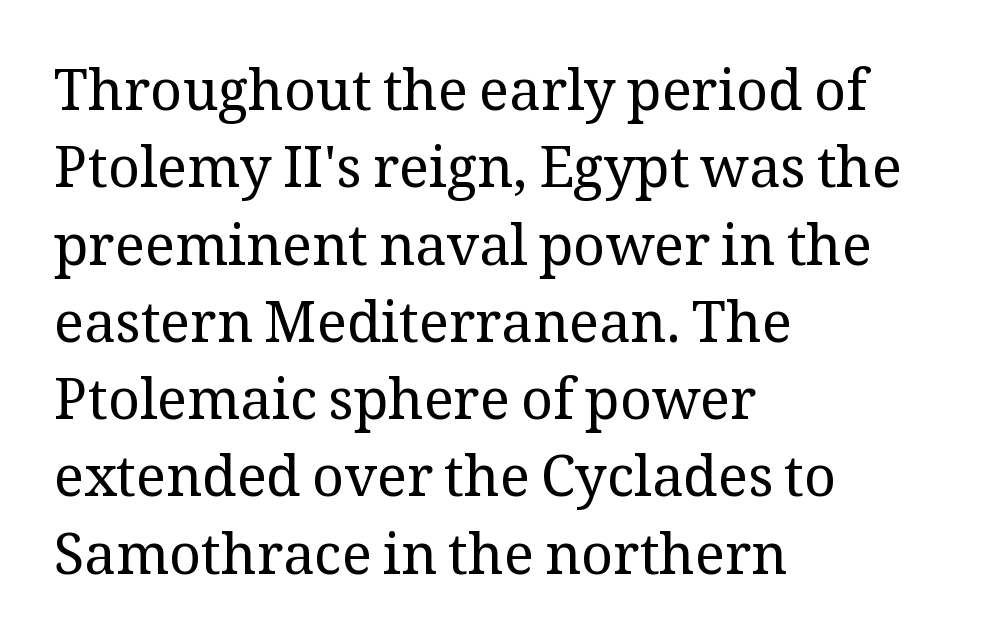
The line texture is even and compact thanks to regular tracking. Think standard paragraph weight, or any step lighter than that. Classification — serif. The lettering holds an erect, upright posture throughout. Does the leading feel generous? No, just average. Words float on clear page, feet unadorned.
